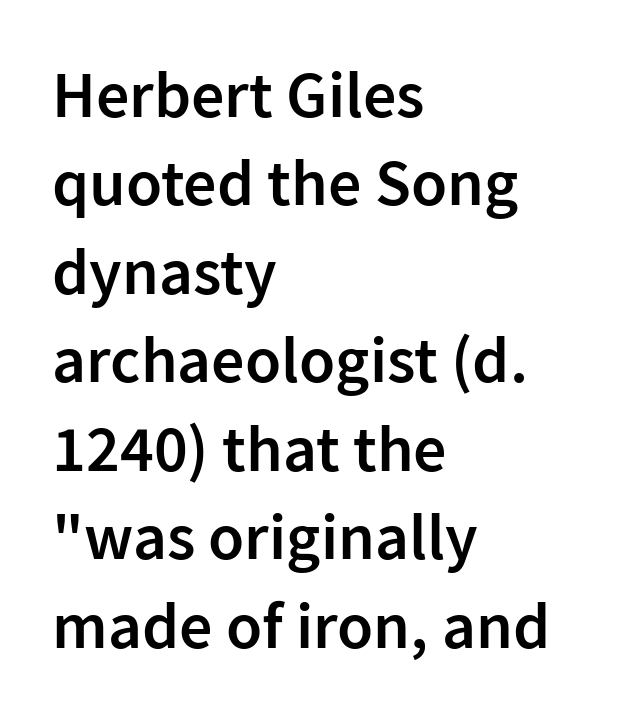
{"serif": "no", "italic": "no", "bold": "semi", "weight": "semibold", "width": "normal", "stroke_contrast": "low", "x_height": "medium", "monospaced": "no", "underline": "no", "align": "left", "line_spacing": "normal", "line_spacing_ratio": 1.34, "letter_spacing": "normal", "letter_spacing_em": 0.0, "glyph_px": 66}
